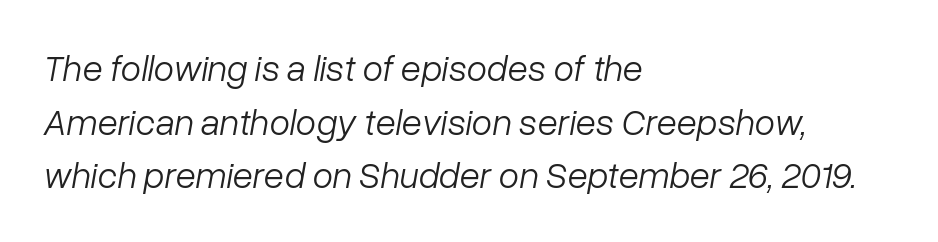
{"italic": "yes", "lean": "right", "slant_degrees": 10, "bold": "no", "weight": "light", "width": "normal", "stroke_contrast": "low", "x_height": "medium", "monospaced": "no", "underline": "no", "align": "left", "line_spacing": "normal", "line_spacing_ratio": 1.45, "letter_spacing": "normal", "letter_spacing_em": 0.0, "glyph_px": 37}
